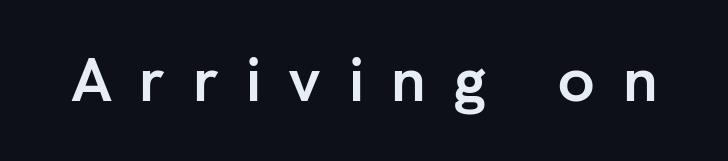
Q: Is the text bold? A: Yes.
Q: Is the text italic (slanted)? A: No, it is upright.
Q: Is the typeface a serif or a sans-serif typeface? A: Sans-serif.
Q: Is the text underlined? A: No.
Q: Is the spacing between letters normal or unusually wide? A: Unusually wide.
Q: Width (condensed, normal, or wide)? A: Normal.
Q: Stroke contrast? A: Low.
Q: x-height? A: Medium.
Q: Monospaced? A: No.
